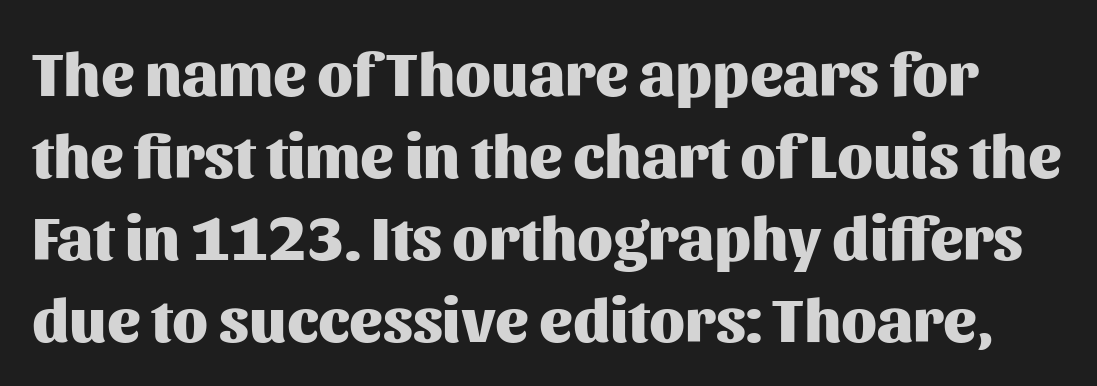
The image shows 62 px heavy sans-serif type, upright; set normal line spacing (1.32x), normal letter spacing, not underlined; medium stroke contrast and a medium x-height.
